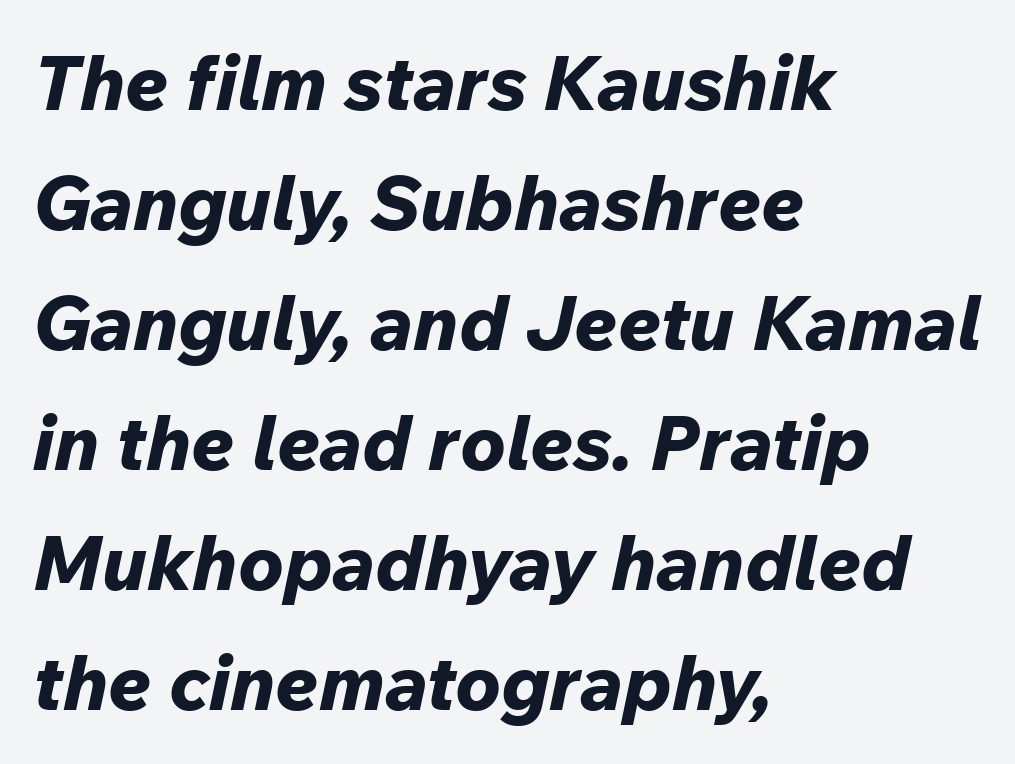
The image shows 76 px bold type, italic (leaning right); set left-aligned, normal line spacing (1.58x), normal letter spacing, not underlined; low stroke contrast and a medium x-height.
